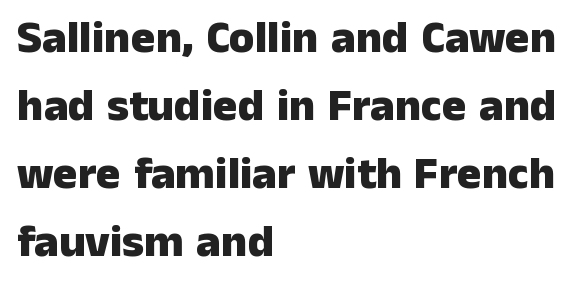
Examine the stroke ends and you'll find no serifs. Descenders are the only things crossing below the line. Italic: no, the glyphs are upright roman. Leftover space on each line is placed entirely after the last word. As a designer I'd log this as weight 700, bold.
